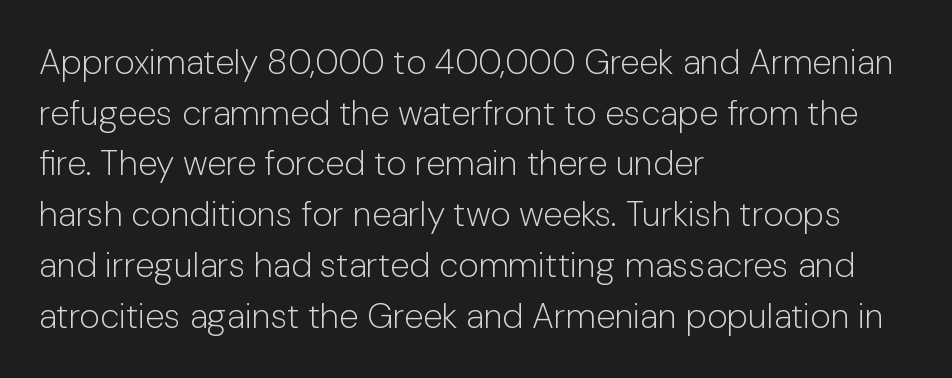
{"serif": "no", "italic": "no", "bold": "no", "weight": "light", "width": "normal", "stroke_contrast": "low", "x_height": "medium", "monospaced": "no", "underline": "no", "align": "left", "line_spacing": "normal", "line_spacing_ratio": 1.45, "letter_spacing": "normal", "letter_spacing_em": 0.0, "glyph_px": 35}
